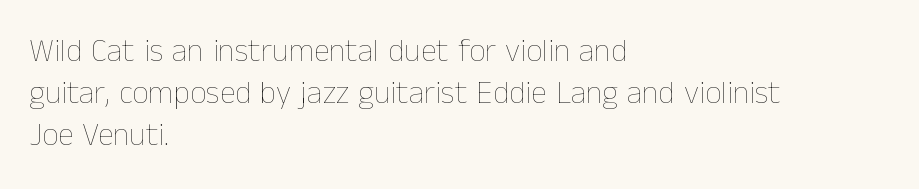
{"italic": "no", "bold": "no", "weight": "thin", "width": "normal", "stroke_contrast": "low", "x_height": "medium", "monospaced": "no", "underline": "no", "align": "left", "line_spacing": "normal", "line_spacing_ratio": 1.32, "letter_spacing": "normal", "letter_spacing_em": 0.0, "glyph_px": 32}
